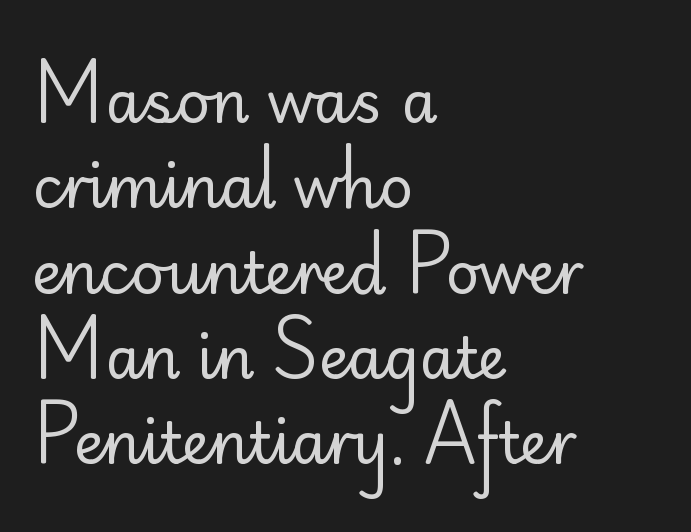
{"serif": "no", "italic": "no", "bold": "no", "weight": "regular", "width": "normal", "stroke_contrast": "low", "x_height": "small", "monospaced": "no", "underline": "no", "align": "left", "line_spacing": "normal", "line_spacing_ratio": 1.47, "letter_spacing": "normal", "letter_spacing_em": 0.0, "glyph_px": 58}
